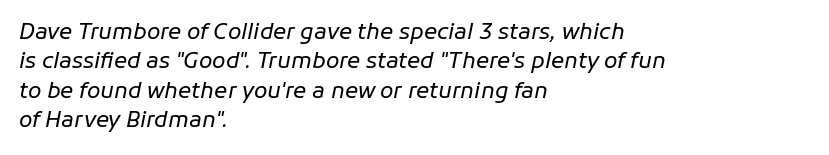
Q: Is the text bold? A: No.
Q: Is the text italic (slanted)? A: Yes, it leans right by about 11 degrees.
Q: Is the text underlined? A: No.
Q: How is the paragraph aligned? A: Left-aligned.
Q: Is the spacing between letters normal or unusually wide? A: Normal.
Q: Is the spacing between lines tight, normal or loose? A: Normal.
